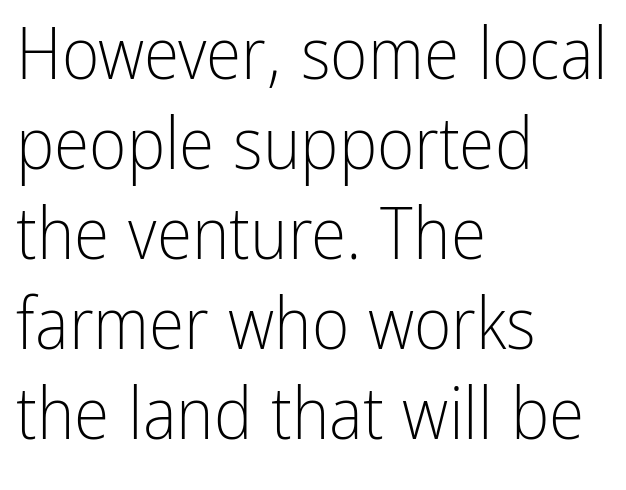
Q: Is the text bold? A: No.
Q: Is the text italic (slanted)? A: No, it is upright.
Q: Is the typeface a serif or a sans-serif typeface? A: Sans-serif.
Q: Is the text underlined? A: No.
Q: How is the paragraph aligned? A: Left-aligned.
Q: Is the spacing between letters normal or unusually wide? A: Normal.
Q: Is the spacing between lines tight, normal or loose? A: Normal.
Q: Width (condensed, normal, or wide)? A: Condensed.
Q: Stroke contrast? A: Low.
Q: x-height? A: Medium.
Q: Monospaced? A: No.
